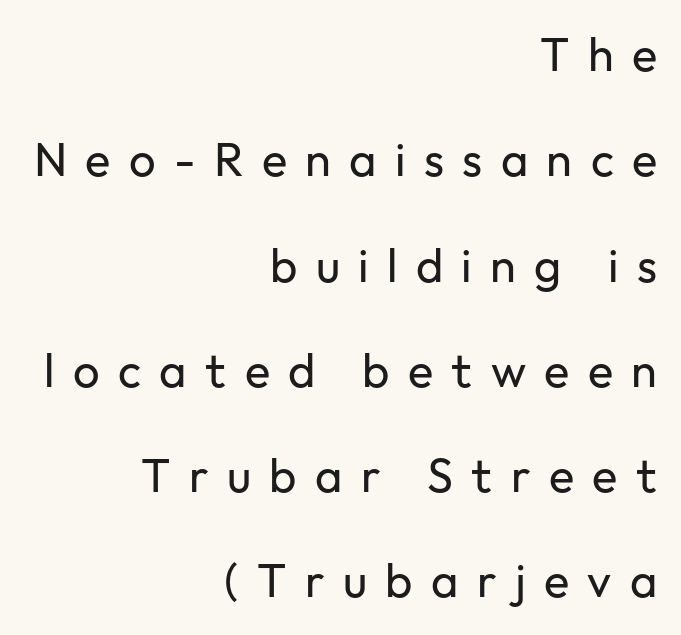
Q: Is the text bold? A: No.
Q: Is the text italic (slanted)? A: No, it is upright.
Q: Is the typeface a serif or a sans-serif typeface? A: Sans-serif.
Q: Is the text underlined? A: No.
Q: How is the paragraph aligned? A: Right-aligned.
Q: Is the spacing between letters normal or unusually wide? A: Unusually wide.
Q: Is the spacing between lines tight, normal or loose? A: Loose.
Q: Width (condensed, normal, or wide)? A: Normal.
Q: Stroke contrast? A: Low.
Q: x-height? A: Medium.
Q: Monospaced? A: No.
